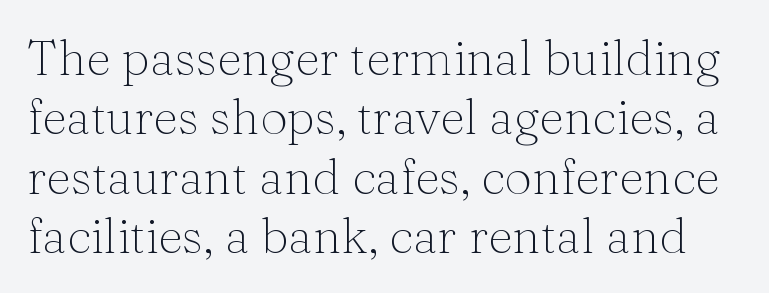
Q: Is the text bold? A: No.
Q: Is the text italic (slanted)? A: No, it is upright.
Q: Is the typeface a serif or a sans-serif typeface? A: Serif.
Q: Is the text underlined? A: No.
Q: Is the spacing between letters normal or unusually wide? A: Normal.
Q: Width (condensed, normal, or wide)? A: Normal.
Q: Stroke contrast? A: Medium.
Q: x-height? A: Medium.
Q: Monospaced? A: No.
